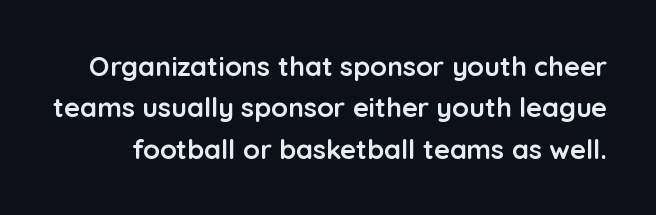
Q: Is the text bold? A: Yes.
Q: Is the text italic (slanted)? A: No, it is upright.
Q: Is the text underlined? A: No.
Q: Is the spacing between letters normal or unusually wide? A: Normal.
Q: Is the spacing between lines tight, normal or loose? A: Normal.
